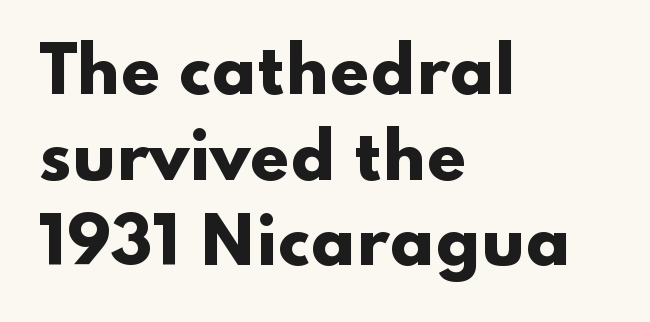
Strokes here are thick enough to call this a true bold. Unlike italic type, these characters show no tilt at all. The type family on display is of the sans-serif kind. A typesetter would call this proportional, since set widths differ per character. A normal amount of white space separates one row of letters from the next.
